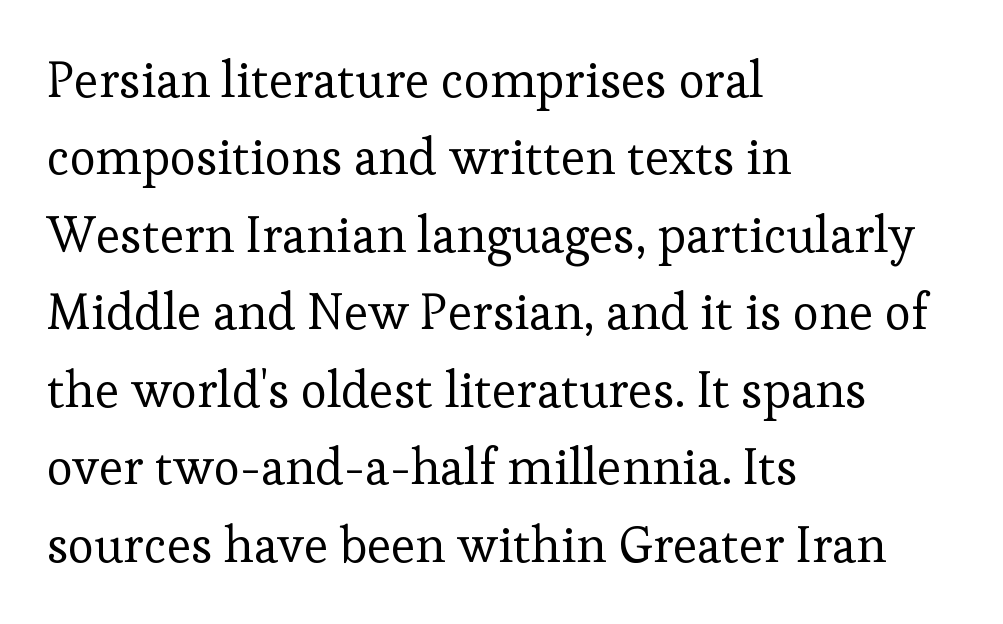
{"serif": "yes", "italic": "no", "bold": "no", "weight": "regular", "width": "normal", "stroke_contrast": "low", "x_height": "medium", "monospaced": "no", "underline": "no", "align": "left", "line_spacing": "normal", "line_spacing_ratio": 1.55, "letter_spacing": "normal", "letter_spacing_em": 0.0, "glyph_px": 50}
